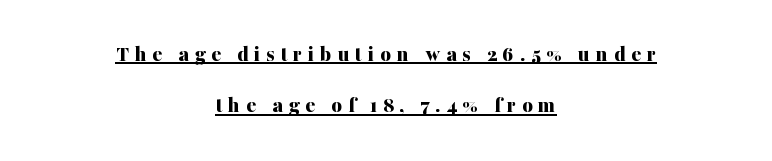
Q: Is the text bold? A: Yes.
Q: Is the text italic (slanted)? A: No, it is upright.
Q: Is the text underlined? A: Yes.
Q: How is the paragraph aligned? A: Centered.
Q: Is the spacing between letters normal or unusually wide? A: Unusually wide.
Q: Is the spacing between lines tight, normal or loose? A: Loose.
